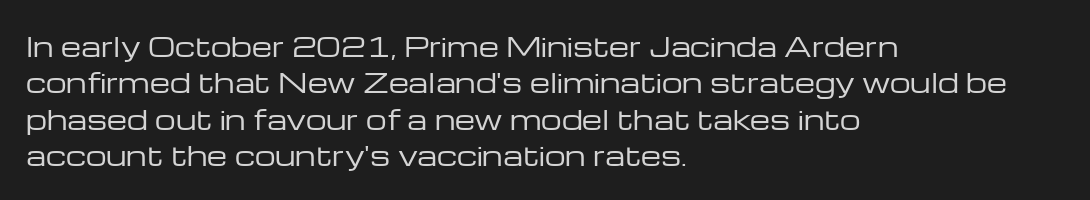
{"italic": "no", "bold": "no", "underline": "no", "align": "left", "line_spacing": "normal", "line_spacing_ratio": 1.4, "letter_spacing": "normal", "letter_spacing_em": 0.0, "glyph_px": 26}
